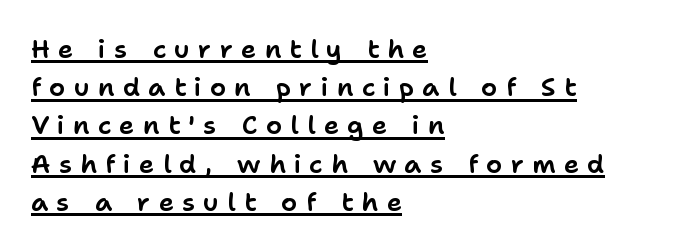
Q: Is the text italic (slanted)? A: No, it is upright.
Q: Is the text underlined? A: Yes.
Q: How is the paragraph aligned? A: Left-aligned.
Q: Is the spacing between letters normal or unusually wide? A: Unusually wide.
Q: Is the spacing between lines tight, normal or loose? A: Normal.
